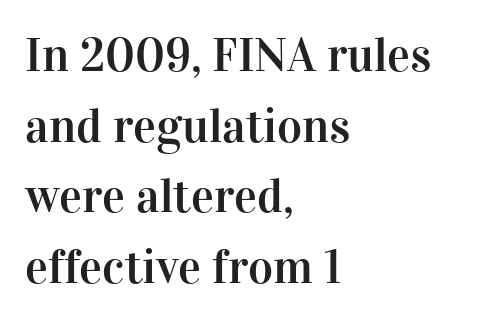
The image shows 48 px serif type, upright; set left-aligned, normal line spacing (1.47x), normal letter spacing, not underlined; high stroke contrast and a medium x-height.
